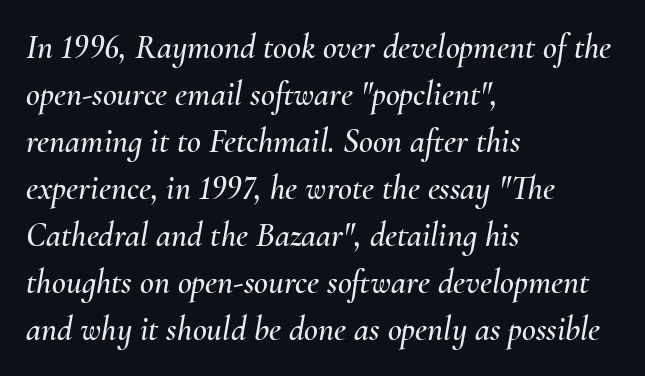
The image shows 34 px text type, italic (leaning right); set left-aligned, normal line spacing (1.38x), normal letter spacing, not underlined; medium stroke contrast and a small x-height.
